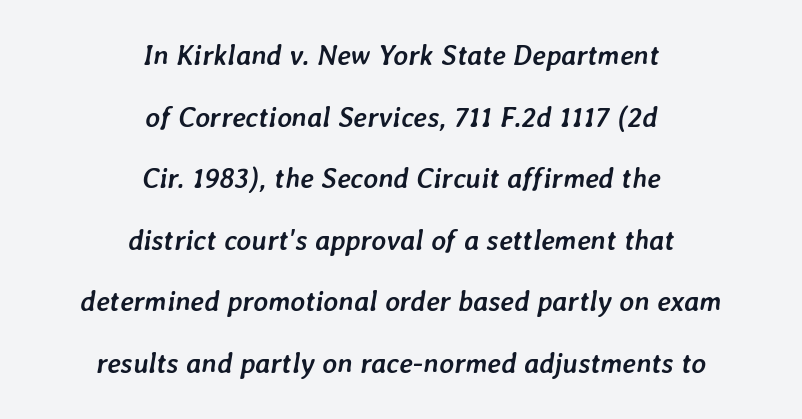
Q: Is the text bold? A: Yes.
Q: Is the text italic (slanted)? A: Yes, it leans right by about 7 degrees.
Q: Is the text underlined? A: No.
Q: How is the paragraph aligned? A: Centered.
Q: Is the spacing between letters normal or unusually wide? A: Normal.
Q: Is the spacing between lines tight, normal or loose? A: Loose.
Q: Width (condensed, normal, or wide)? A: Normal.
Q: Stroke contrast? A: Low.
Q: x-height? A: Medium.
Q: Monospaced? A: No.
